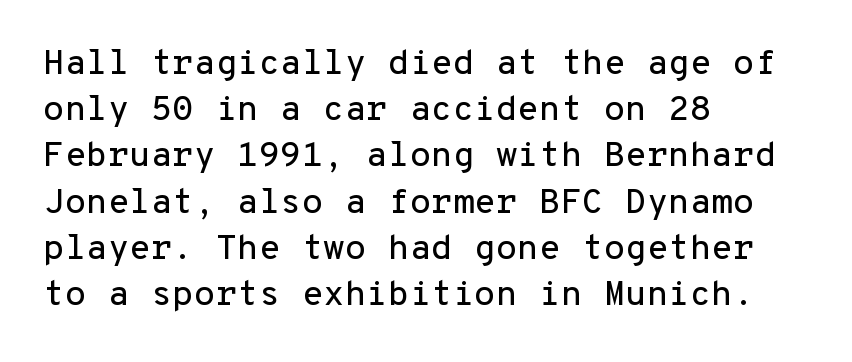
{"serif": "no", "italic": "no", "width": "normal", "stroke_contrast": "low", "x_height": "medium", "monospaced": "yes", "underline": "no", "align": "left", "line_spacing": "normal", "line_spacing_ratio": 1.32, "letter_spacing": "normal", "letter_spacing_em": 0.0, "glyph_px": 35}
